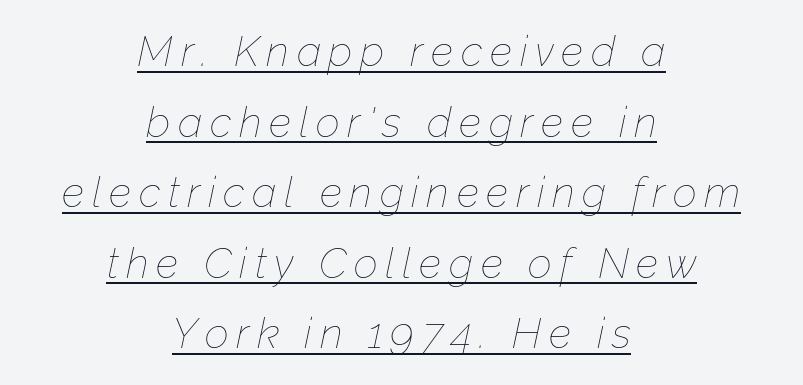
In terms of leading, this rendering sits right in the middle. No chunkiness to these letters — they're not bold. Designer's note — italics engaged. Horizontal alignment here is central, giving a formal, balanced look. A typesetter would call this proportional, since set widths differ per character. What decoration does the sample have? An underline.
